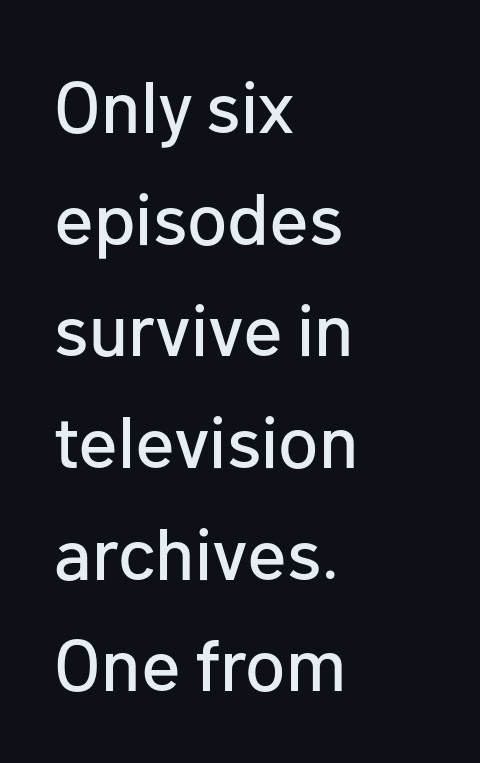
Q: Is the text italic (slanted)? A: No, it is upright.
Q: Is the typeface a serif or a sans-serif typeface? A: Sans-serif.
Q: Is the text underlined? A: No.
Q: How is the paragraph aligned? A: Left-aligned.
Q: Is the spacing between letters normal or unusually wide? A: Normal.
Q: Is the spacing between lines tight, normal or loose? A: Normal.
Q: Width (condensed, normal, or wide)? A: Normal.
Q: Stroke contrast? A: Low.
Q: x-height? A: Medium.
Q: Monospaced? A: No.
